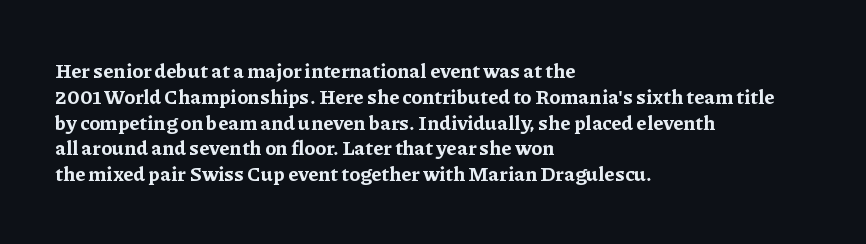
The image shows 20 px bold type, upright; set left-aligned, normal line spacing (1.29x), normal letter spacing, not underlined.
